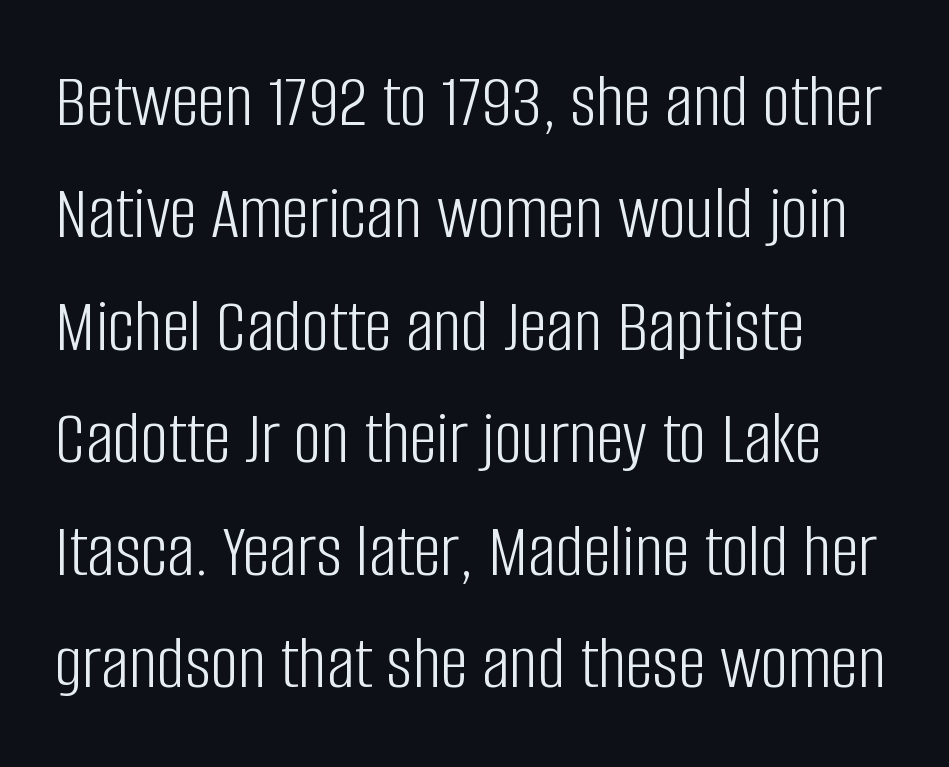
The rendering keeps characters at their native spacing. The cut favours lightness, reaching ordinary text weight at its darkest. Rule under the text: the space is simply empty. Varying glyph widths throughout — classic text-font behaviour.
